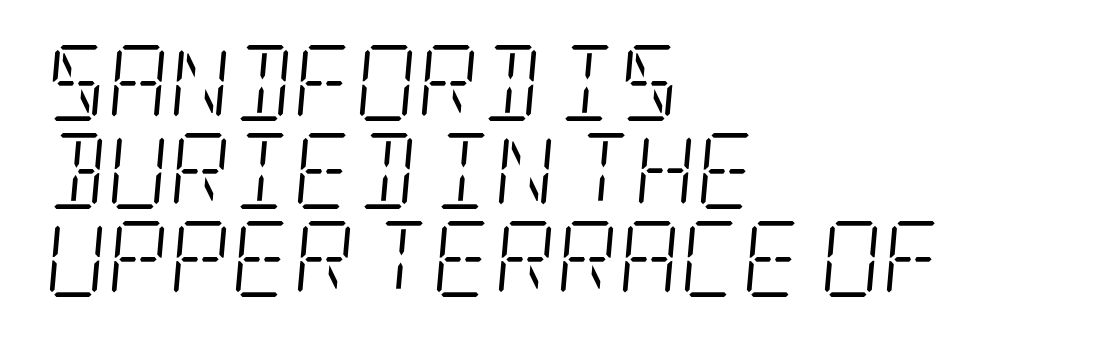
Q: Is the text bold? A: No.
Q: Is the text italic (slanted)? A: Yes, it leans right by about 5 degrees.
Q: Is the typeface a serif or a sans-serif typeface? A: Serif.
Q: Is the text underlined? A: No.
Q: How is the paragraph aligned? A: Left-aligned.
Q: Is the spacing between letters normal or unusually wide? A: Normal.
Q: Width (condensed, normal, or wide)? A: Condensed.
Q: Stroke contrast? A: Low.
Q: x-height? A: Large.
